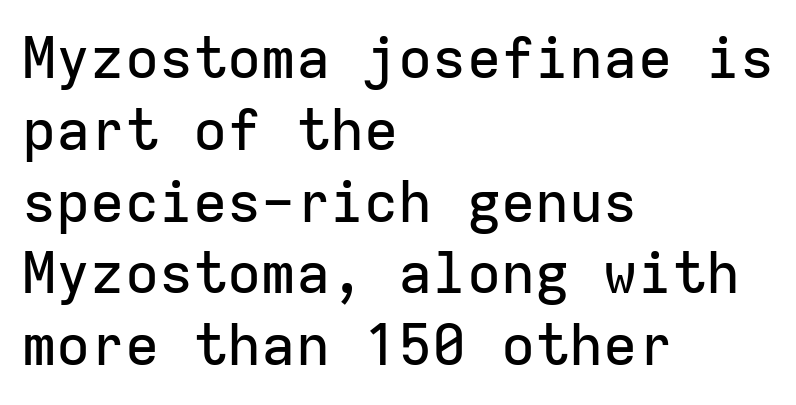
The image shows 57 px sans-serif type, upright, monospaced; set left-aligned, normal line spacing (1.26x), normal letter spacing, not underlined; low stroke contrast and a medium x-height.
